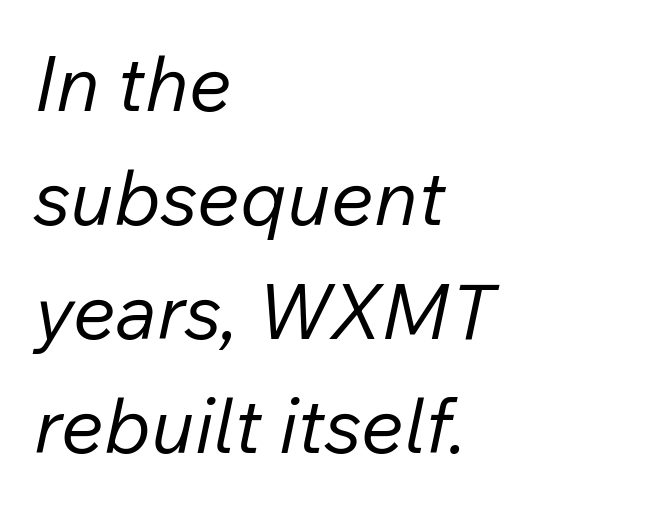
The image shows 76 px regular-weight type, italic (leaning right); set left-aligned, normal line spacing (1.5x), normal letter spacing, not underlined; low stroke contrast and a medium x-height.
